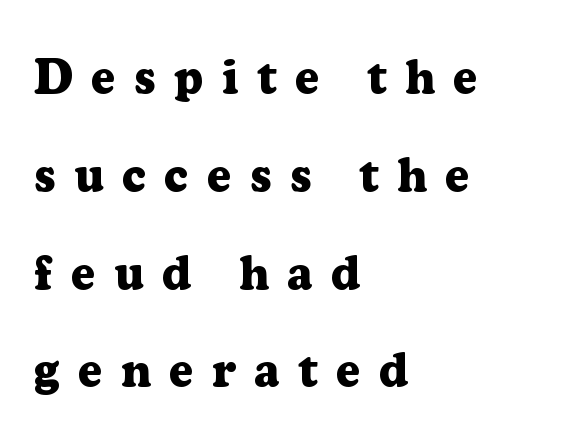
The passage shown is typed in a proportional face where columns would drift. The letters stand straight up with perfectly vertical stems. Typographically, this falls in the serif category. Caption: expanded tracking, letters set apart.
